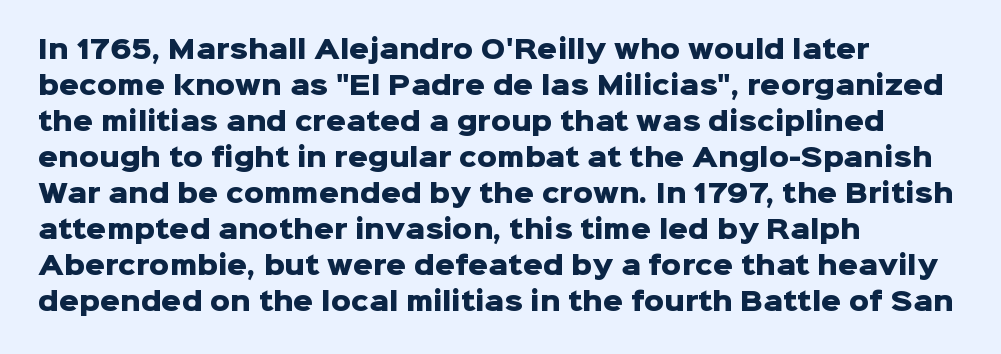
Nope, not italic — everything's standing straight. A normal amount of white space separates one row of letters from the next. Pretty heavy lettering here — definitely bold. Line starts are locked; line ends wander. Tracking here is standard; glyphs follow each other at the usual distance. Decoration check: the copy has no underline.
